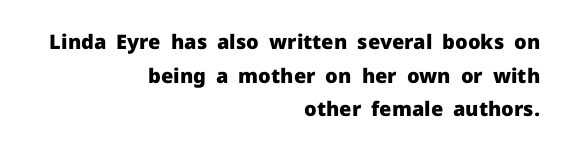
Tall strokes in this sample are plumb rather than angled. Students, this is bold: see how much ink each stroke carries. The setting favours the right margin, as signatures and pull-quotes sometimes do. The space directly below the letters is spotless. Letter spacing: default.
